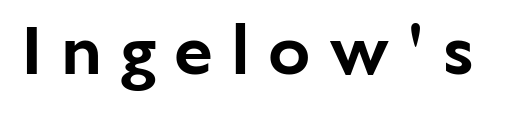
{"serif": "no", "italic": "no", "width": "normal", "stroke_contrast": "low", "x_height": "medium", "monospaced": "no", "underline": "no", "letter_spacing": "wide", "letter_spacing_em": 0.26, "glyph_px": 70}
